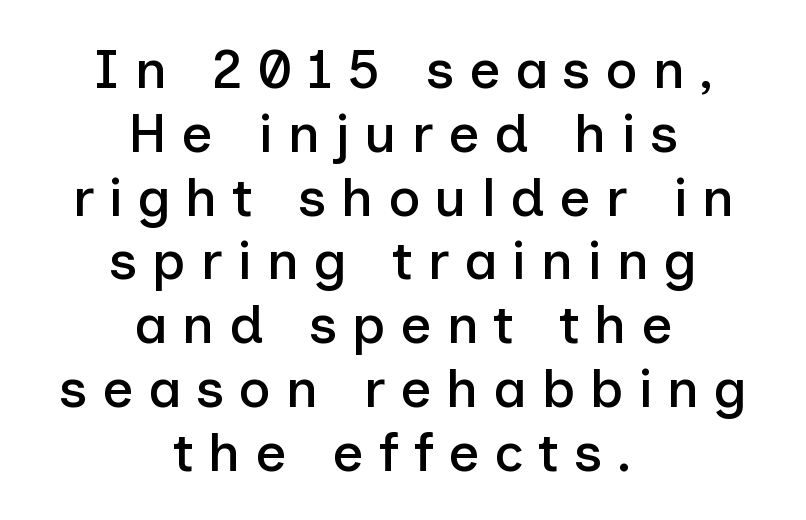
The image shows 55 px sans-serif type, upright; set centered, line spacing 1.16x, unusually wide letter spacing (+0.26 em), not underlined; low stroke contrast and a medium x-height.
